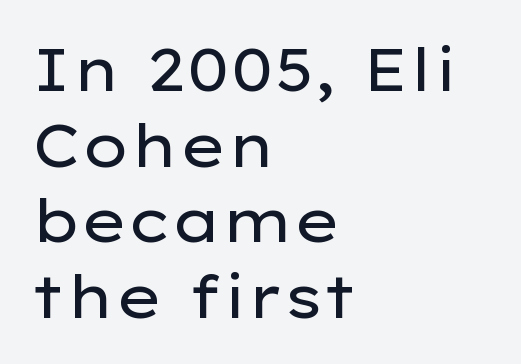
The image shows 60 px regular-weight, wide sans-serif type, upright; set left-aligned, normal line spacing (1.26x), normal letter spacing, not underlined; low stroke contrast and a medium x-height.
